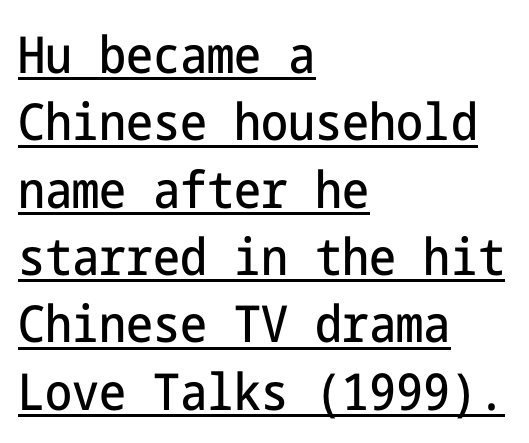
The space between consecutive lines is moderate. The font's upright variant was chosen for this text. The paragraph has a hard left edge and a soft right edge. The rendered words wear a rule along their underside. Nothing sits at the stroke ends, so this counts as sans-serif. A typesetter would call this zero additional tracking.
